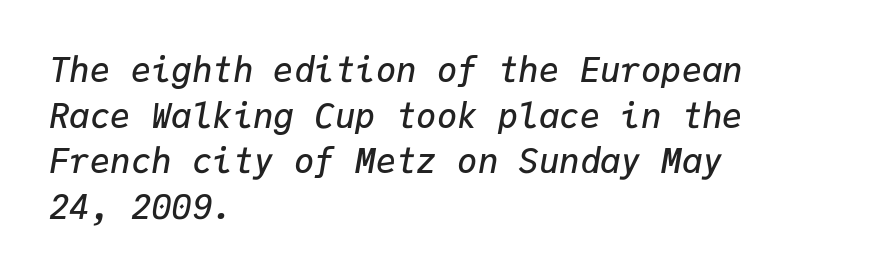
The image shows 34 px semibold type, italic (leaning right), monospaced; set left-aligned, normal line spacing (1.34x), normal letter spacing, not underlined; low stroke contrast and a medium x-height.
